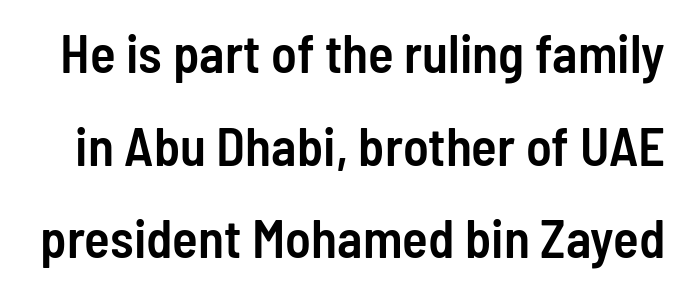
Here the designer chose a conventional face with non-uniform glyph widths. The gap between lines stays unmarked. Letter spacing: default. This is sans-serif lettering, the kind often seen on screens and signage. Look at the stroke-to-counter ratio: somewhat heavy, a semibold. Unlike italic type, these characters show no tilt at all.
